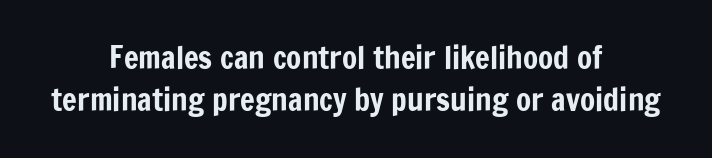
{"serif": "no", "italic": "no", "width": "condensed", "stroke_contrast": "low", "x_height": "medium", "monospaced": "no", "underline": "no", "align": "center", "line_spacing": "normal", "line_spacing_ratio": 1.36, "letter_spacing": "normal", "letter_spacing_em": 0.0, "glyph_px": 31}
